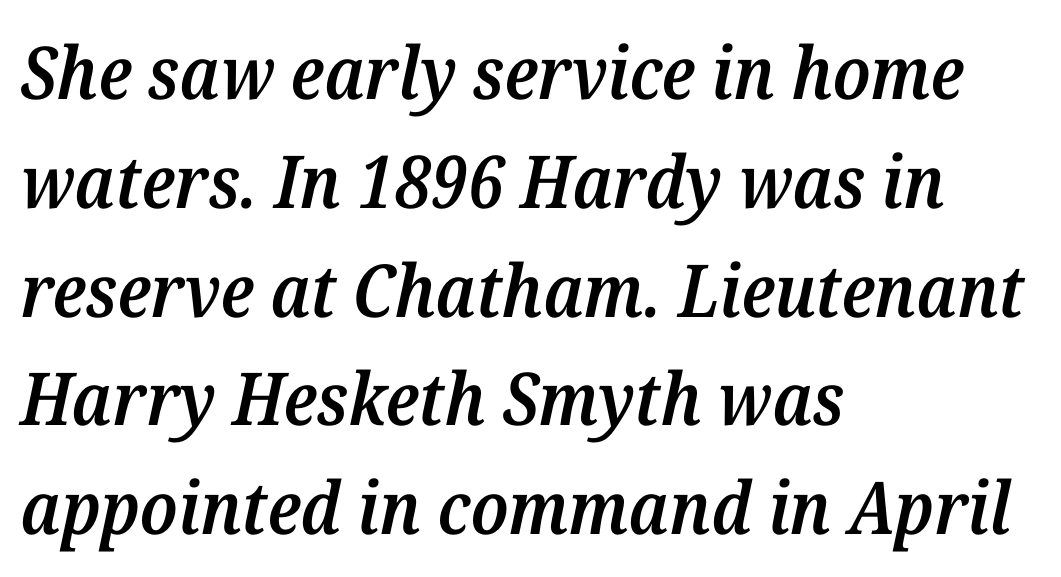
{"serif": "yes", "italic": "yes", "lean": "right", "slant_degrees": 12, "bold": "semi", "weight": "semibold", "width": "normal", "stroke_contrast": "medium", "x_height": "medium", "monospaced": "no", "underline": "no", "align": "left", "line_spacing": "normal", "line_spacing_ratio": 1.49, "letter_spacing": "normal", "letter_spacing_em": 0.0, "glyph_px": 73}
